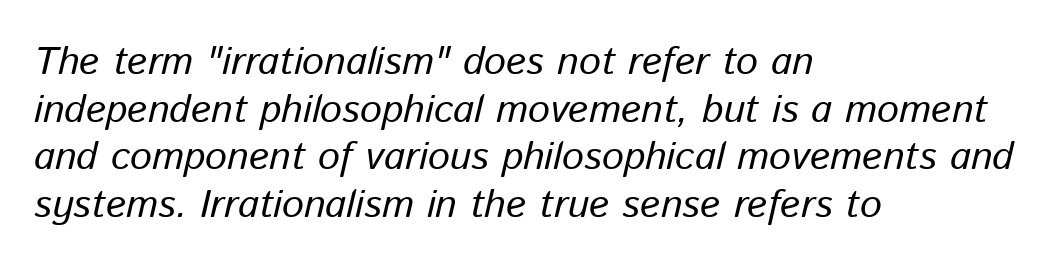
{"italic": "yes", "lean": "right", "slant_degrees": 13, "width": "normal", "stroke_contrast": "low", "x_height": "medium", "monospaced": "no", "underline": "no", "align": "left", "line_spacing_ratio": 1.22, "letter_spacing": "normal", "letter_spacing_em": 0.0, "glyph_px": 39}
